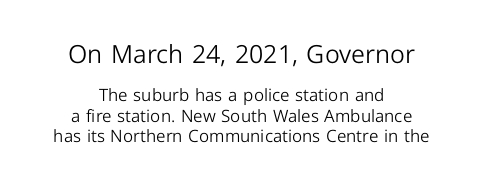
The image shows 25 px text type, upright; set centered, line spacing 1.18x, normal letter spacing, not underlined; the first (top) block is 1.47x larger.
